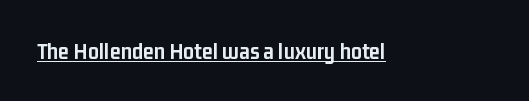
Students, observe the line beneath the letters — that is underlining. Upright lettering throughout. Summary of weight: heavy, a full bold. Here the glyphs are tracked normally, forming tight word shapes.
